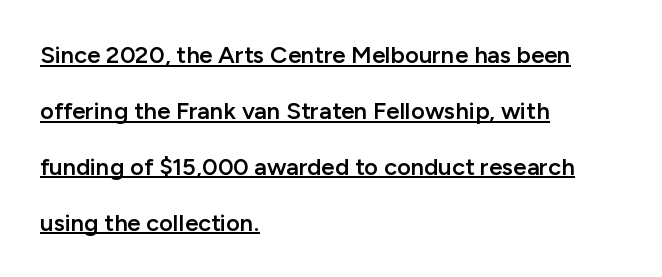
The image shows 24 px text type, upright; set left-aligned, loose line spacing (2.33x), normal letter spacing, underlined.
